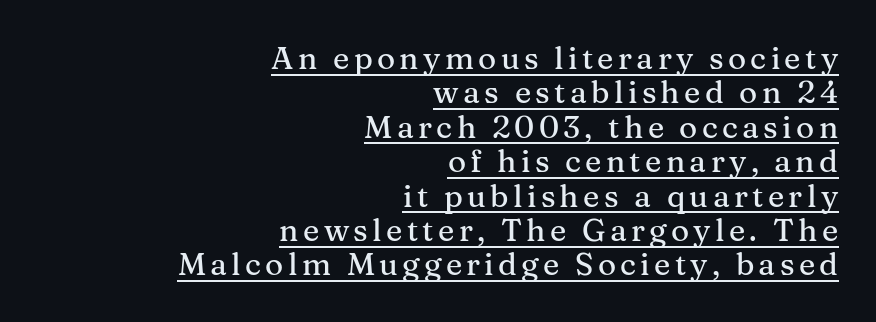
Q: Is the text italic (slanted)? A: No, it is upright.
Q: Is the typeface a serif or a sans-serif typeface? A: Serif.
Q: Is the text underlined? A: Yes.
Q: How is the paragraph aligned? A: Right-aligned.
Q: Is the spacing between lines tight, normal or loose? A: Tight.
Q: Width (condensed, normal, or wide)? A: Normal.
Q: Stroke contrast? A: Medium.
Q: x-height? A: Medium.
Q: Monospaced? A: No.
